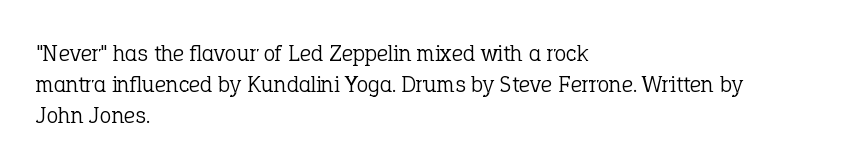
The image shows 24 px text type, upright; set left-aligned, normal line spacing (1.29x), normal letter spacing, not underlined.
